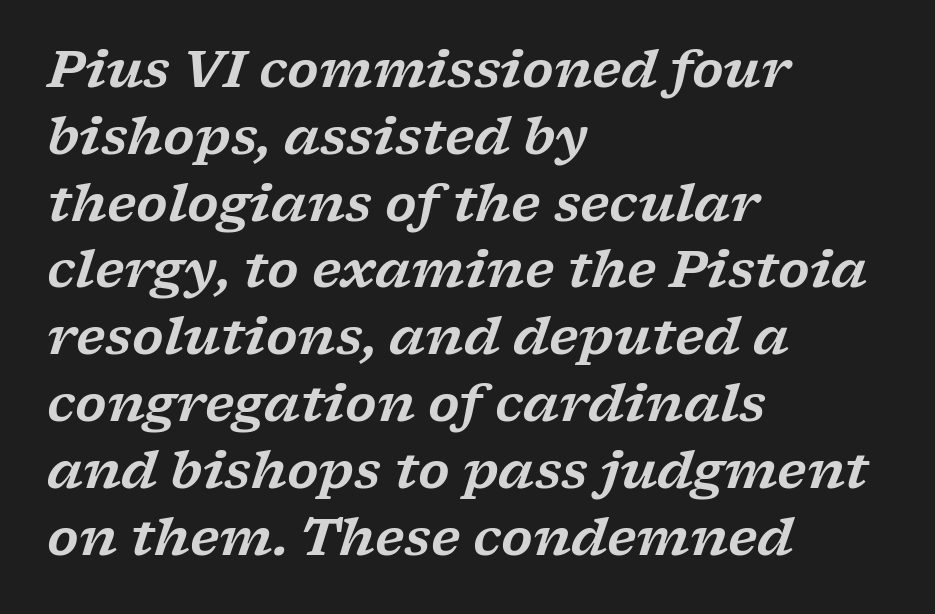
Q: Is the text italic (slanted)? A: Yes, it leans right by about 17 degrees.
Q: Is the typeface a serif or a sans-serif typeface? A: Serif.
Q: Is the text underlined? A: No.
Q: How is the paragraph aligned? A: Left-aligned.
Q: Is the spacing between letters normal or unusually wide? A: Normal.
Q: Is the spacing between lines tight, normal or loose? A: Normal.
Q: Width (condensed, normal, or wide)? A: Wide.
Q: Stroke contrast? A: Low.
Q: x-height? A: Medium.
Q: Monospaced? A: No.
